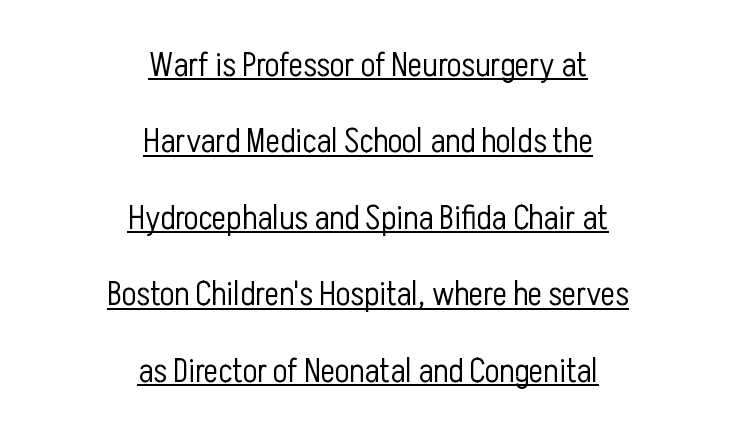
Q: Is the text bold? A: No.
Q: Is the text italic (slanted)? A: No, it is upright.
Q: Is the typeface a serif or a sans-serif typeface? A: Sans-serif.
Q: Is the text underlined? A: Yes.
Q: How is the paragraph aligned? A: Centered.
Q: Is the spacing between letters normal or unusually wide? A: Normal.
Q: Is the spacing between lines tight, normal or loose? A: Loose.
Q: Width (condensed, normal, or wide)? A: Condensed.
Q: Stroke contrast? A: Low.
Q: x-height? A: Medium.
Q: Monospaced? A: No.
